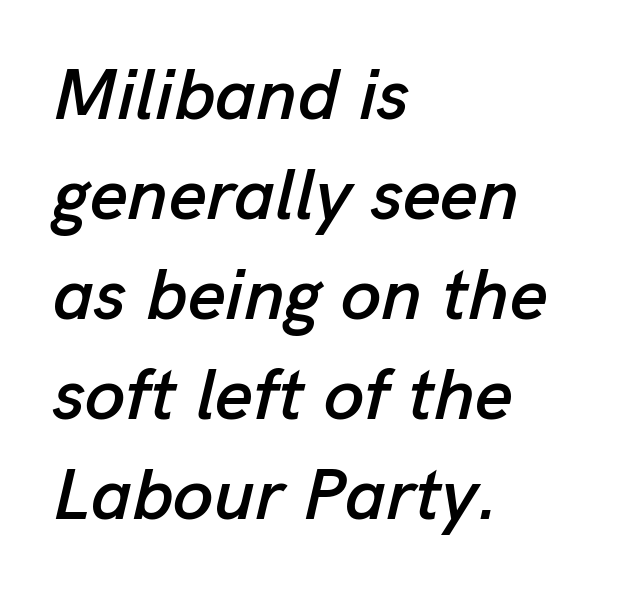
A classic flush-left, rag-right setting is used for this passage. Character widths vary here, with narrow letters taking less room than wide ones. Emphasis-style slanted type is in use. Descenders are the only things crossing below the line. The line-height multiplier appears to be the usual default. The rendering keeps characters at their native spacing.
